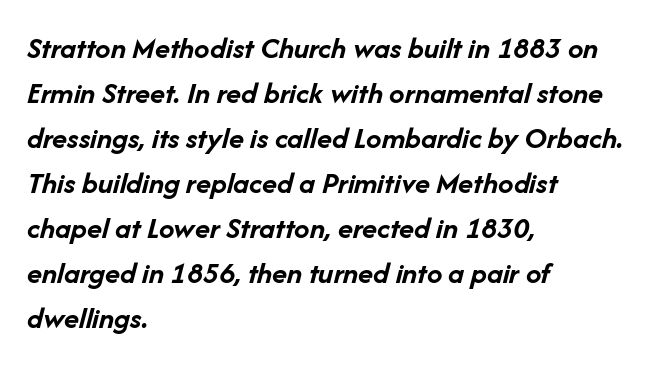
{"italic": "yes", "lean": "right", "slant_degrees": 14, "bold": "yes", "weight": "semibold", "width": "normal", "stroke_contrast": "low", "x_height": "medium", "monospaced": "no", "underline": "no", "align": "left", "line_spacing": "normal", "line_spacing_ratio": 1.45, "letter_spacing": "normal", "letter_spacing_em": 0.0, "glyph_px": 31}
